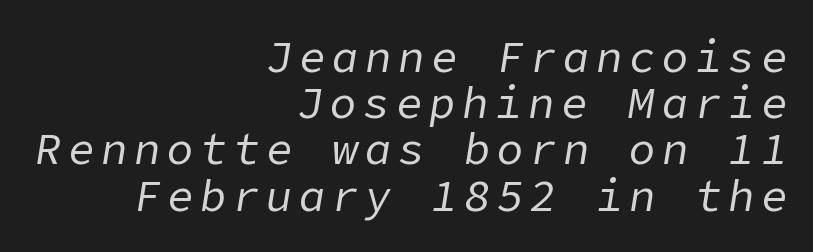
The image shows 44 px regular-weight type, italic (leaning right); set right-aligned, tight line spacing (1.05x), not underlined; low stroke contrast and a medium x-height.
